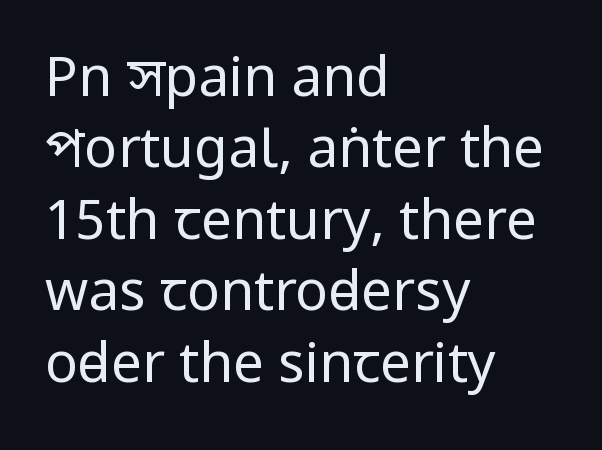
The image shows 55 px regular-weight, condensed sans-serif type, upright; set left-aligned, normal line spacing (1.3x), normal letter spacing, not underlined; low stroke contrast and a large x-height.
